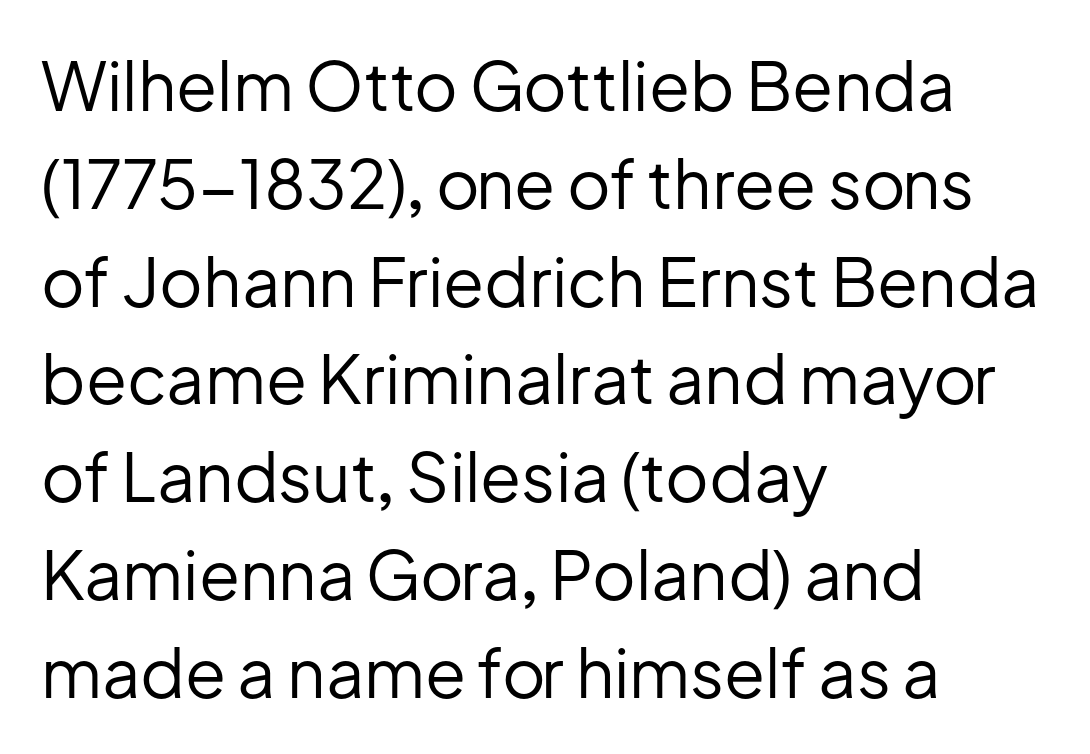
Varying glyph widths throughout — classic text-font behaviour. Words appear dense and cohesive because spacing is normal. Summary of weight: not heavy and not bold. Check under the words: just untouched page. This sample uses an upright cut, with every glyph sitting square on the baseline. A sans-serif font was chosen for this passage.
